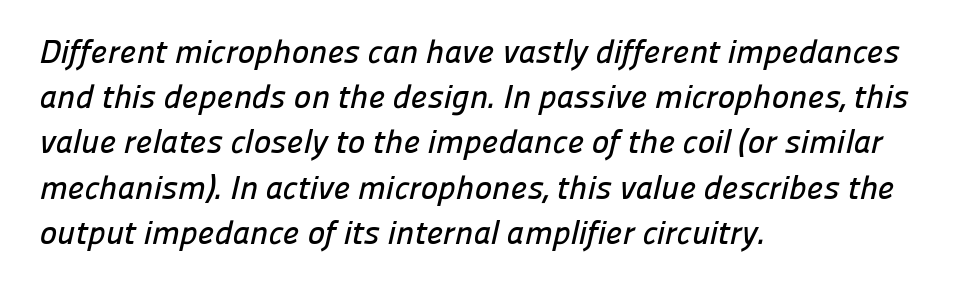
{"serif": "no", "width": "normal", "stroke_contrast": "low", "x_height": "medium", "monospaced": "no", "underline": "no", "align": "left", "line_spacing": "normal", "line_spacing_ratio": 1.37, "letter_spacing": "normal", "letter_spacing_em": 0.0, "glyph_px": 33}
